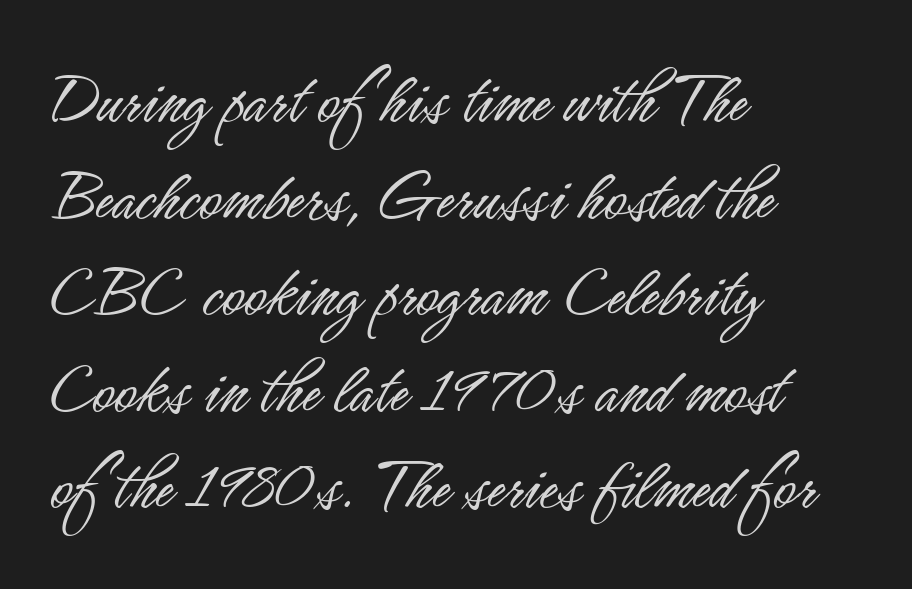
The rag falls on the right side of this text block. Spacing verdict: proportional, widths tailored to each character. The lines sit at an ordinary, default distance from one another. Is this a sans? Yes — the strokes have no serifs. Is the type heavy? It reads as light-to-regular instead.
